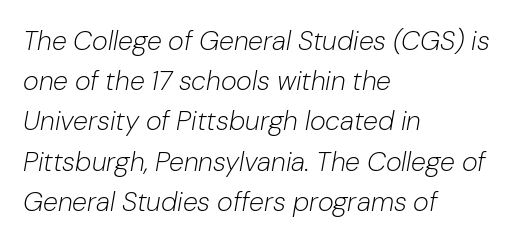
Q: Is the text bold? A: No.
Q: Is the text italic (slanted)? A: Yes, it leans right by about 10 degrees.
Q: Is the text underlined? A: No.
Q: How is the paragraph aligned? A: Left-aligned.
Q: Is the spacing between letters normal or unusually wide? A: Normal.
Q: Is the spacing between lines tight, normal or loose? A: Normal.
